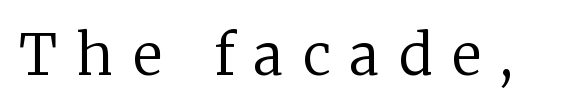
Q: Is the text bold? A: No.
Q: Is the text italic (slanted)? A: No, it is upright.
Q: Is the typeface a serif or a sans-serif typeface? A: Serif.
Q: Is the text underlined? A: No.
Q: Is the spacing between letters normal or unusually wide? A: Unusually wide.
Q: Width (condensed, normal, or wide)? A: Normal.
Q: Stroke contrast? A: Low.
Q: x-height? A: Medium.
Q: Monospaced? A: No.
